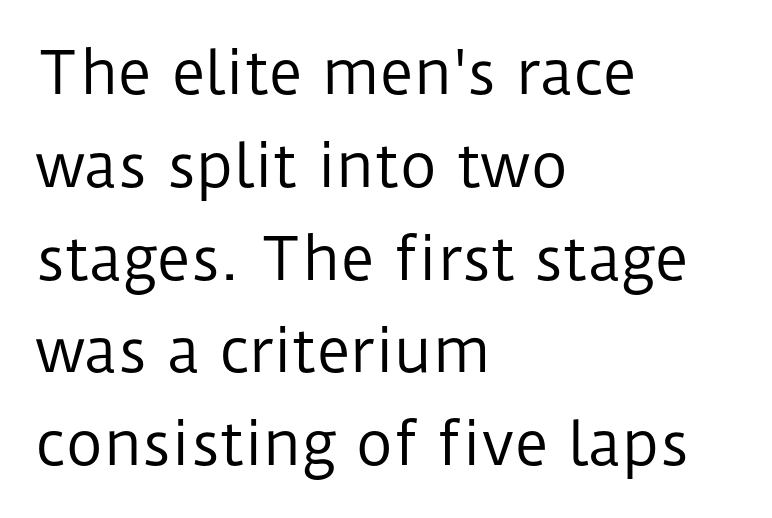
{"serif": "no", "italic": "no", "bold": "no", "weight": "regular", "width": "normal", "stroke_contrast": "low", "x_height": "medium", "monospaced": "no", "underline": "no", "align": "left", "line_spacing": "normal", "line_spacing_ratio": 1.6, "letter_spacing": "normal", "letter_spacing_em": 0.0, "glyph_px": 58}
